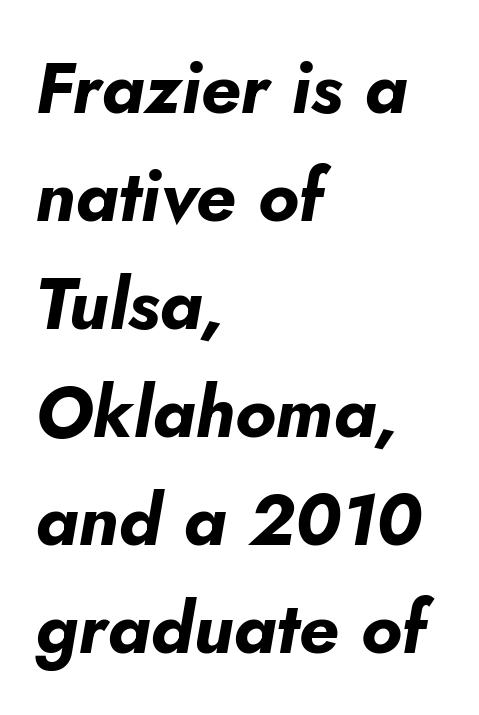
{"italic": "yes", "lean": "right", "slant_degrees": 5, "bold": "yes", "weight": "bold", "width": "normal", "stroke_contrast": "low", "x_height": "small", "monospaced": "no", "underline": "no", "align": "left", "line_spacing": "normal", "line_spacing_ratio": 1.5, "letter_spacing": "normal", "letter_spacing_em": 0.0, "glyph_px": 72}
